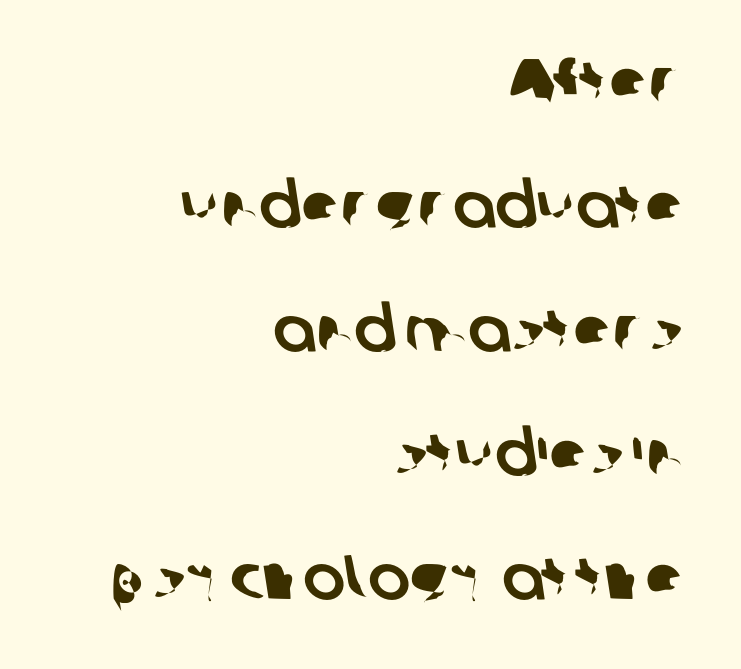
Vertically, the passage feels expansive, rows floating well apart. Proportional: the letters do not fall into vertical columns. Glance below the letters and you will spot only blank space. Where is the straight margin? On the right. The rendering keeps characters at their native spacing. Nothing sits at the stroke ends, so this counts as sans-serif.
